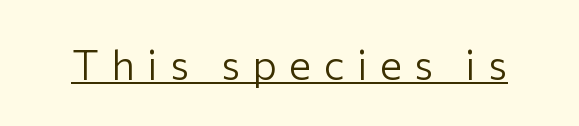
{"serif": "no", "italic": "no", "bold": "no", "weight": "light", "width": "normal", "stroke_contrast": "low", "x_height": "medium", "monospaced": "no", "underline": "yes", "letter_spacing": "wide", "letter_spacing_em": 0.29, "glyph_px": 42}
